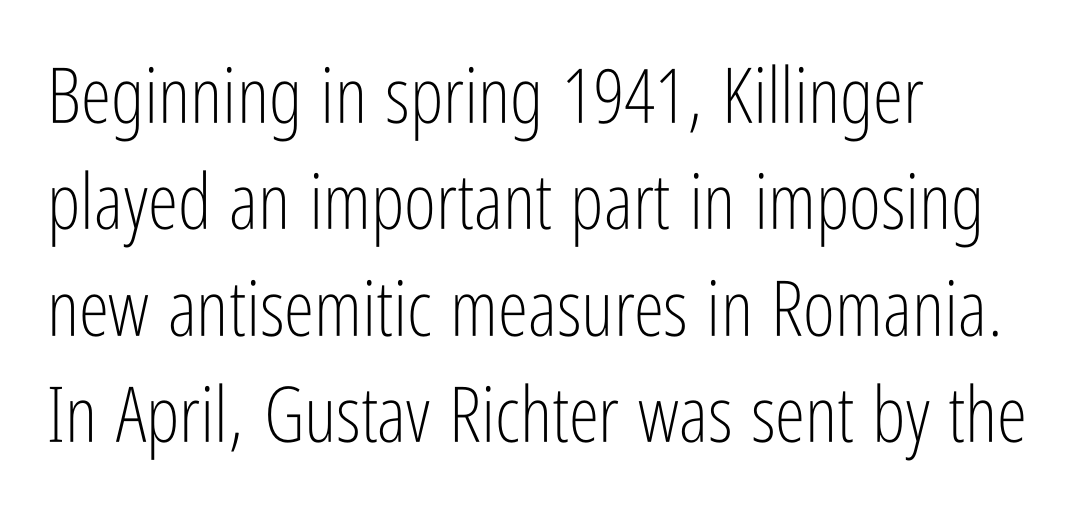
The strokes carry an ordinary text weight at most. Ascenders rise straight up at ninety degrees. Note the varied advance widths — an 'i' is clearly narrower than an 'm'. The rendering shows plain stroke endings on the letterforms — a sans-serif design. Unmarked baselines from the first word to the last. What's the leading like? Ordinary, nothing unusual.
